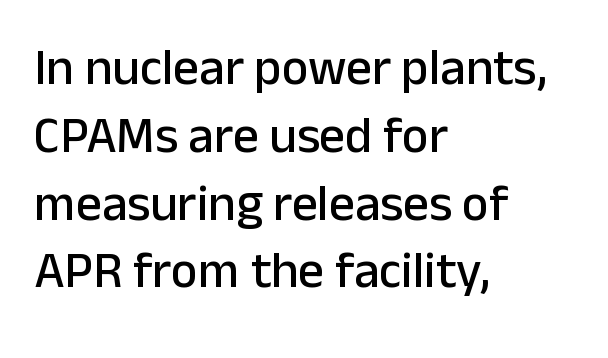
The image shows 51 px sans-serif type, upright; set left-aligned, normal line spacing (1.33x), normal letter spacing, not underlined; low stroke contrast and a medium x-height.
